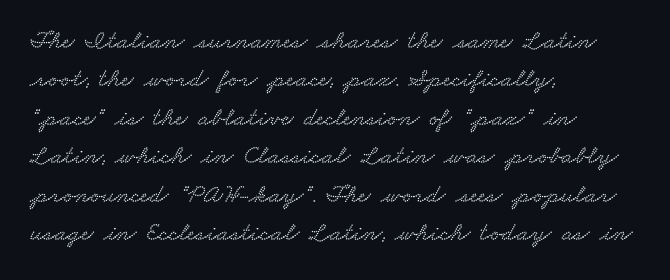
The image shows 26 px text type; set left-aligned, normal line spacing (1.48x), normal letter spacing, not underlined.
